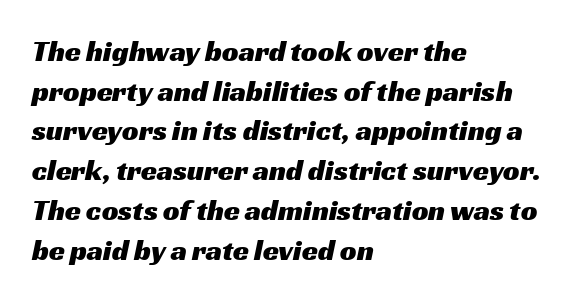
{"serif": "no", "width": "wide", "stroke_contrast": "medium", "x_height": "medium", "monospaced": "no", "underline": "no", "align": "left", "line_spacing": "normal", "line_spacing_ratio": 1.37, "letter_spacing": "normal", "letter_spacing_em": 0.0, "glyph_px": 29}
